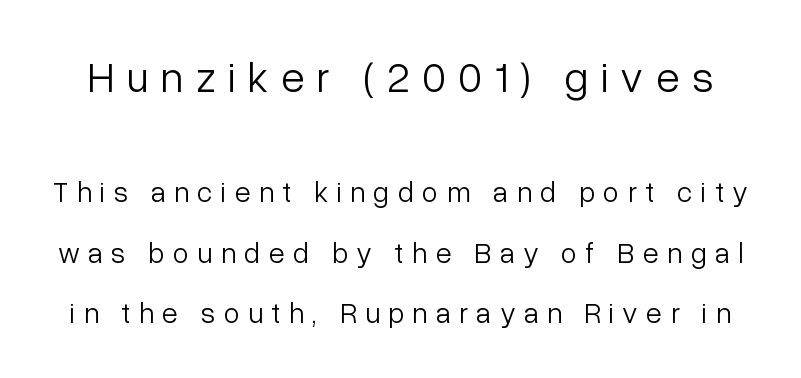
The image shows 43 px light sans-serif type, upright; set loose line spacing (2.1x), unusually wide letter spacing (+0.29 em), not underlined; the first (top) block is 1.48x larger; low stroke contrast and a medium x-height.
